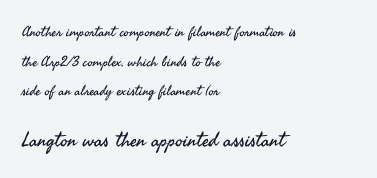
The image shows 20 px text type; set left-aligned, loose line spacing (2.12x), normal letter spacing, not underlined; the second (bottom) block is 1.43x larger.
